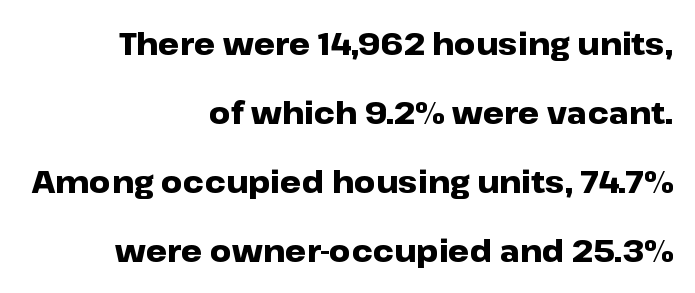
{"serif": "no", "italic": "no", "bold": "yes", "weight": "heavy", "width": "wide", "stroke_contrast": "low", "x_height": "medium", "monospaced": "no", "underline": "no", "align": "right", "line_spacing": "loose", "line_spacing_ratio": 2.3, "letter_spacing": "normal", "letter_spacing_em": 0.0, "glyph_px": 30}
